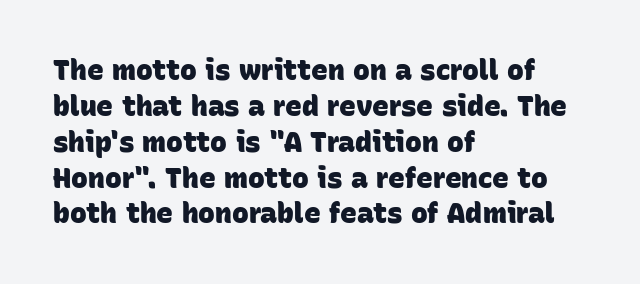
Q: Is the text bold? A: Yes.
Q: Is the typeface a serif or a sans-serif typeface? A: Sans-serif.
Q: Is the text underlined? A: No.
Q: How is the paragraph aligned? A: Left-aligned.
Q: Is the spacing between letters normal or unusually wide? A: Normal.
Q: Is the spacing between lines tight, normal or loose? A: Normal.
Q: Width (condensed, normal, or wide)? A: Normal.
Q: Stroke contrast? A: Low.
Q: x-height? A: Large.
Q: Monospaced? A: No.
